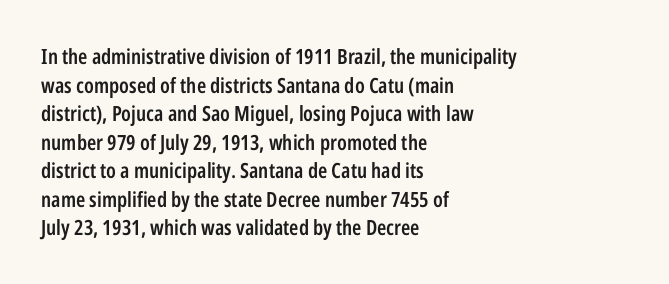
Q: Is the text bold? A: Semi-bold.
Q: Is the text italic (slanted)? A: No, it is upright.
Q: Is the text underlined? A: No.
Q: How is the paragraph aligned? A: Left-aligned.
Q: Is the spacing between letters normal or unusually wide? A: Normal.
Q: Is the spacing between lines tight, normal or loose? A: Normal.
